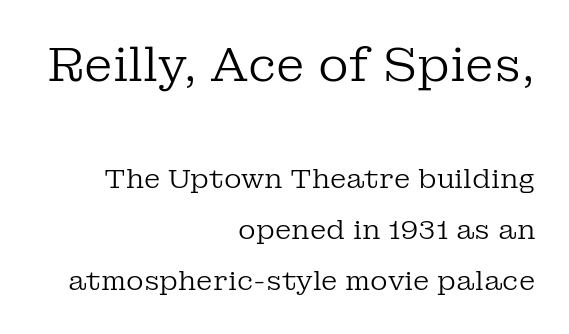
Q: Is the text bold? A: No.
Q: Is the text italic (slanted)? A: No, it is upright.
Q: Is the typeface a serif or a sans-serif typeface? A: Serif.
Q: Is the text underlined? A: No.
Q: How is the paragraph aligned? A: Right-aligned.
Q: Is the spacing between letters normal or unusually wide? A: Normal.
Q: Is the spacing between lines tight, normal or loose? A: Loose.
Q: Which block of text is set in a larger size, the first (top) or the second (bottom)? A: The first (top) one.
Q: Width (condensed, normal, or wide)? A: Normal.
Q: Stroke contrast? A: Low.
Q: x-height? A: Medium.
Q: Monospaced? A: No.
